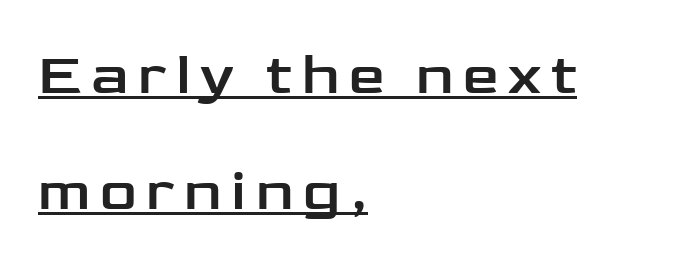
{"serif": "no", "italic": "no", "width": "wide", "stroke_contrast": "low", "x_height": "medium", "monospaced": "no", "underline": "yes", "align": "left", "line_spacing": "loose", "line_spacing_ratio": 2.03, "glyph_px": 57}
